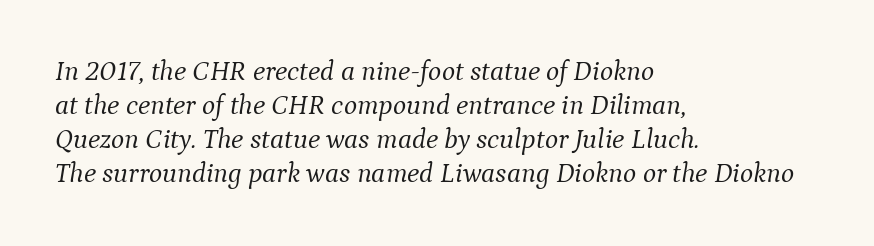
Q: Is the text bold? A: No.
Q: Is the text italic (slanted)? A: Yes, it leans right by about 9 degrees.
Q: Is the typeface a serif or a sans-serif typeface? A: Serif.
Q: Is the text underlined? A: No.
Q: How is the paragraph aligned? A: Left-aligned.
Q: Is the spacing between letters normal or unusually wide? A: Normal.
Q: Width (condensed, normal, or wide)? A: Normal.
Q: Stroke contrast? A: Medium.
Q: x-height? A: Medium.
Q: Monospaced? A: No.
